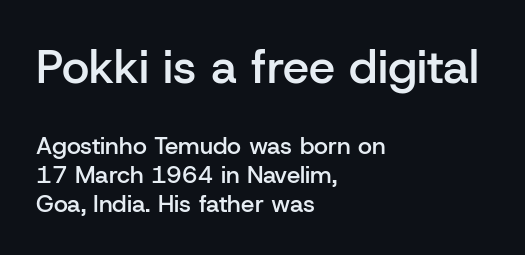
{"serif": "no", "italic": "no", "bold": "semi", "weight": "semibold", "width": "normal", "stroke_contrast": "low", "x_height": "medium", "monospaced": "no", "underline": "no", "align": "left", "line_spacing_ratio": 1.2, "letter_spacing": "normal", "letter_spacing_em": 0.0, "larger_block": "first", "size_ratio": 1.96, "glyph_px": 47}
